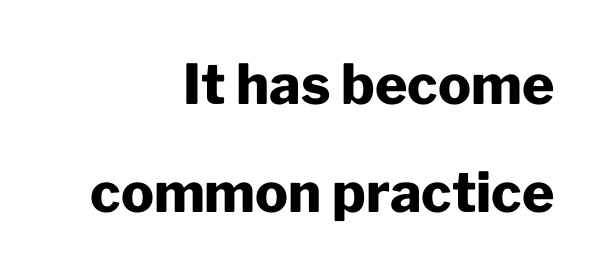
Q: Is the text bold? A: Yes.
Q: Is the text italic (slanted)? A: No, it is upright.
Q: Is the typeface a serif or a sans-serif typeface? A: Sans-serif.
Q: Is the text underlined? A: No.
Q: How is the paragraph aligned? A: Right-aligned.
Q: Is the spacing between letters normal or unusually wide? A: Normal.
Q: Is the spacing between lines tight, normal or loose? A: Loose.
Q: Width (condensed, normal, or wide)? A: Normal.
Q: Stroke contrast? A: Low.
Q: x-height? A: Medium.
Q: Monospaced? A: No.
